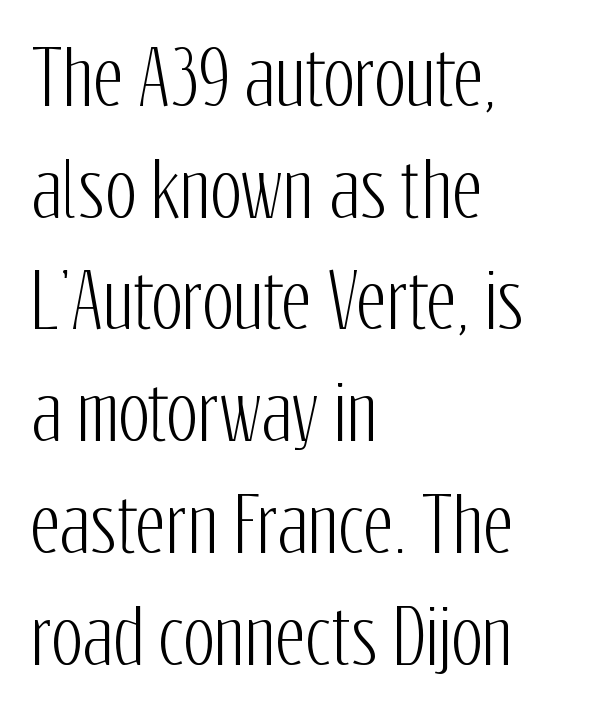
Q: Is the text italic (slanted)? A: No, it is upright.
Q: Is the typeface a serif or a sans-serif typeface? A: Sans-serif.
Q: Is the text underlined? A: No.
Q: How is the paragraph aligned? A: Left-aligned.
Q: Is the spacing between letters normal or unusually wide? A: Normal.
Q: Is the spacing between lines tight, normal or loose? A: Normal.
Q: Width (condensed, normal, or wide)? A: Condensed.
Q: Stroke contrast? A: Low.
Q: x-height? A: Medium.
Q: Monospaced? A: No.
